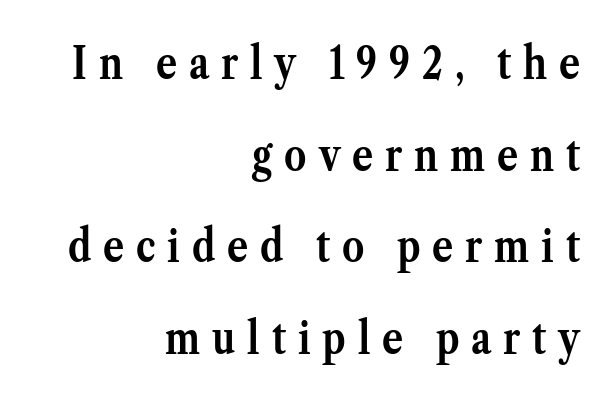
Summary of weight: heavy, a full bold. The rendering uses natural spacing where letterforms have individual widths. The type sits square on the baseline with zero lean. These lines stand farther apart than default settings would place them.
